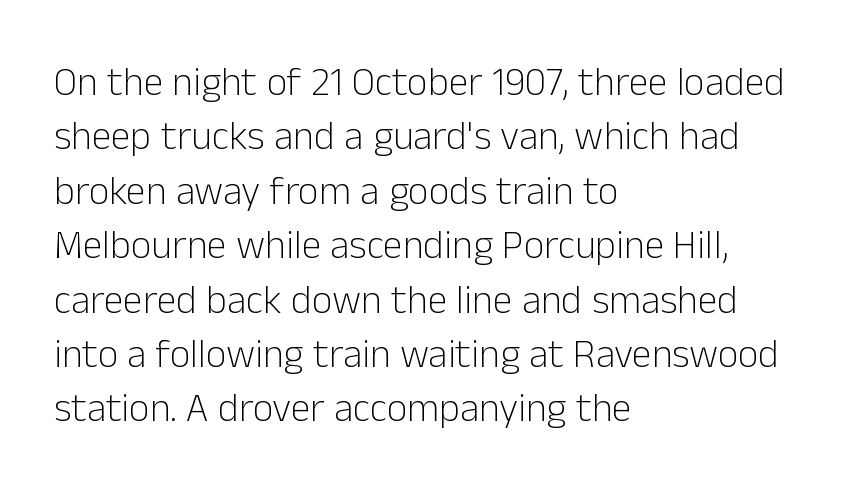
Leftover space on each line is placed entirely after the last word. The lines sit at an ordinary, default distance from one another. Tall strokes in this sample are plumb rather than angled. The glyphs are unaccompanied by any horizontal stroke below them.
